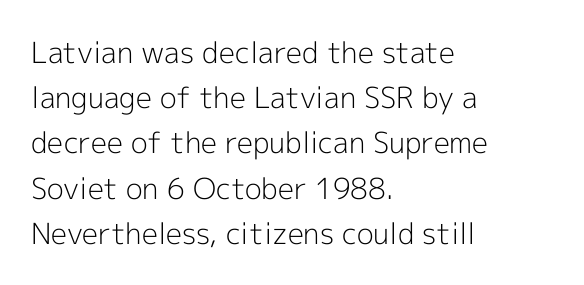
Q: Is the text bold? A: No.
Q: Is the text italic (slanted)? A: No, it is upright.
Q: Is the typeface a serif or a sans-serif typeface? A: Sans-serif.
Q: Is the text underlined? A: No.
Q: How is the paragraph aligned? A: Left-aligned.
Q: Is the spacing between letters normal or unusually wide? A: Normal.
Q: Is the spacing between lines tight, normal or loose? A: Normal.
Q: Width (condensed, normal, or wide)? A: Normal.
Q: x-height? A: Medium.
Q: Monospaced? A: No.
